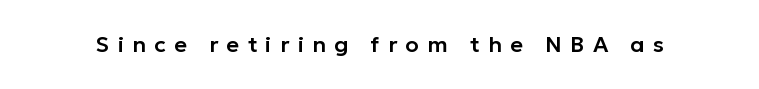
Q: Is the text italic (slanted)? A: No, it is upright.
Q: Is the text underlined? A: No.
Q: Is the spacing between letters normal or unusually wide? A: Unusually wide.
